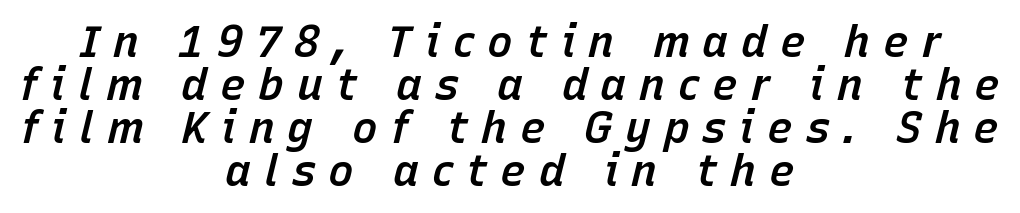
{"italic": "yes", "lean": "right", "slant_degrees": 15, "bold": "semi", "weight": "semibold", "width": "normal", "stroke_contrast": "low", "x_height": "medium", "monospaced": "no", "underline": "no", "align": "center", "line_spacing": "tight", "line_spacing_ratio": 1.0, "letter_spacing": "wide", "letter_spacing_em": 0.3, "glyph_px": 43}
